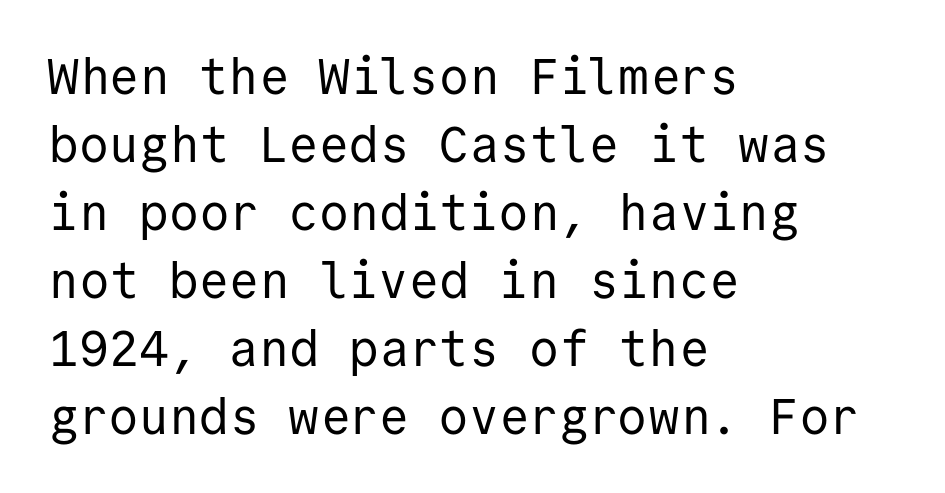
The image shows 50 px regular-weight sans-serif type, upright, monospaced; set left-aligned, normal line spacing (1.36x), normal letter spacing, not underlined; low stroke contrast and a medium x-height.
